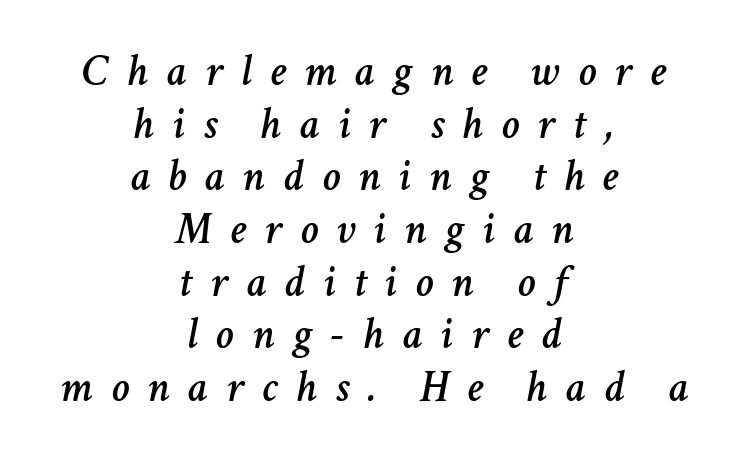
When letters slant like this, we call the style italic. These lines are rendered in a variable-pitch font. Horizontal alignment here is central, giving a formal, balanced look. Type without underlining.
